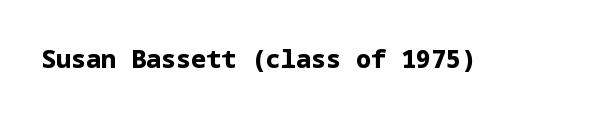
The image shows 25 px bold type, upright; set normal letter spacing, not underlined.
